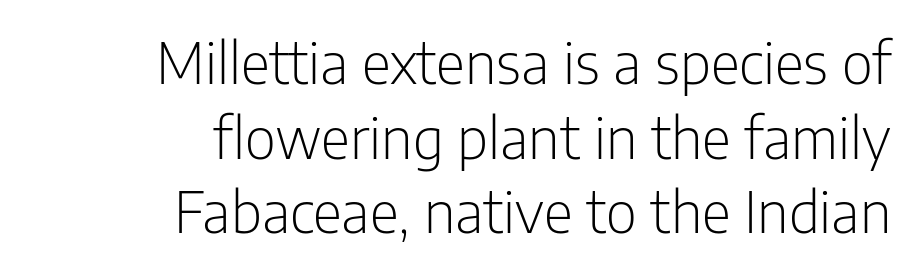
The lettering holds an erect, upright posture throughout. Casual observation: everything's shoved over to the right. On a weight scale, this lands at 450 or below. Each letter's strokes conclude bluntly, with no projecting serifs. Successive baselines arrive at the customary interval. Between one letter and the next there's only the usual sliver of space.
